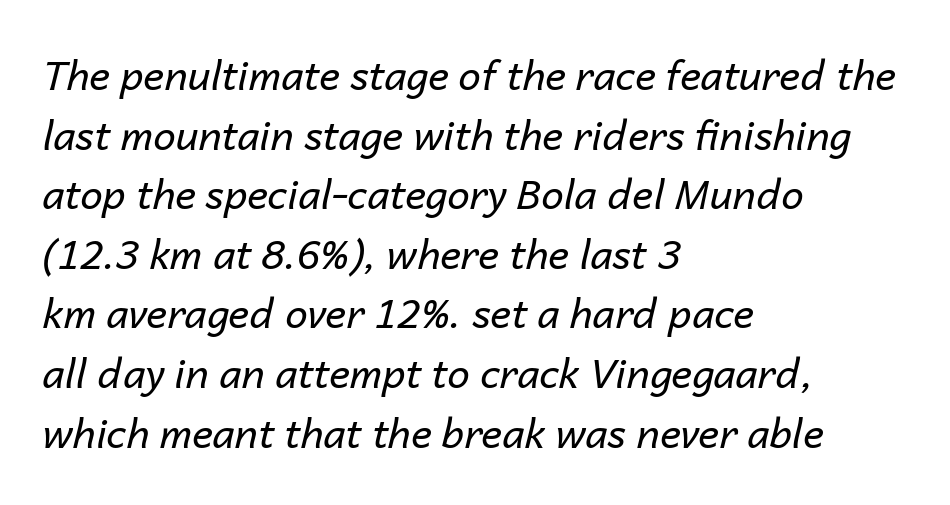
The image shows 40 px regular-weight type, italic (leaning right); set left-aligned, normal line spacing (1.49x), normal letter spacing, not underlined; low stroke contrast and a medium x-height.
